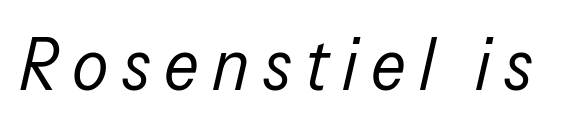
The letters look calm and open, with moderate or lighter stems. These lines are rendered in a variable-pitch font. It's the slanting kind of type. Has an underline been added? It has not.
